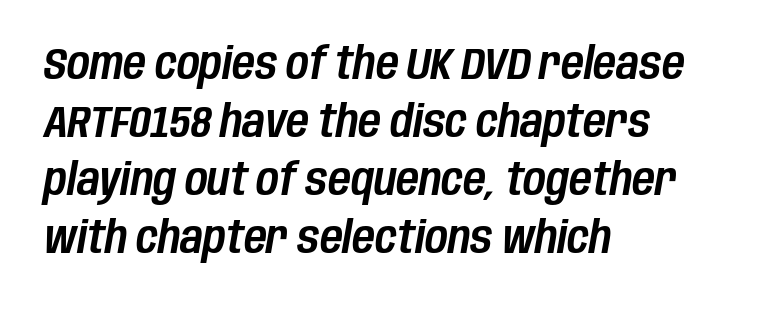
Words float on clear page, feet unadorned. The typesetter chose a ragged-right arrangement here. You can tell it's italic because the verticals aren't actually vertical. Does the leading feel generous? No, just average. Proportional: the letters do not fall into vertical columns.
